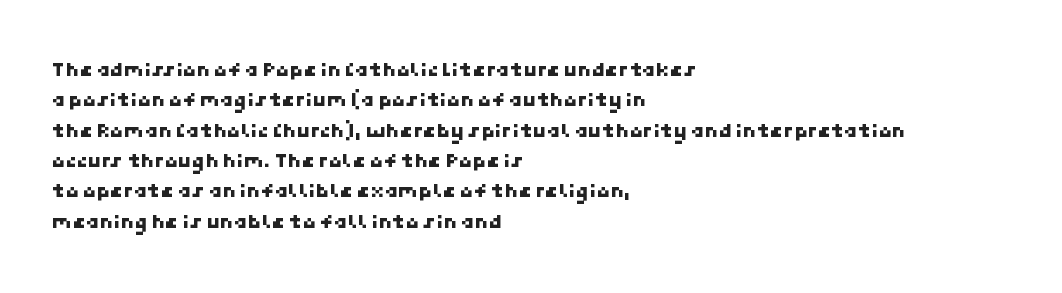
Anything drawn beneath the words? Only blank space. Inter-character spacing is left at the font's built-in metrics. Compared with a centered layout, this one pins lines to the left instead. Does the leading feel generous? No, just average.
